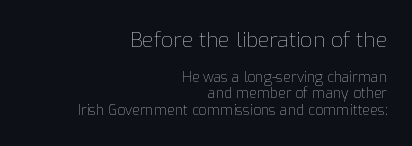
Characters follow at the spacing the type designer built in. A roman cut, with each character standing at attention. Summary of weight: not heavy and not bold. Whoever set this made the first block the dominant, larger element. Line endings align vertically; line beginnings do not.
